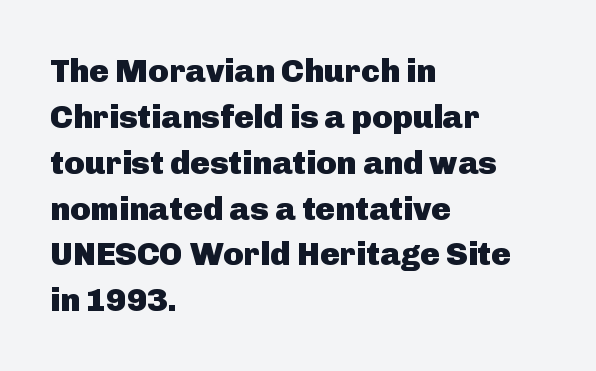
The image shows 33 px heavy sans-serif type, upright; set left-aligned, normal line spacing (1.39x), normal letter spacing, not underlined; low stroke contrast and a medium x-height.
